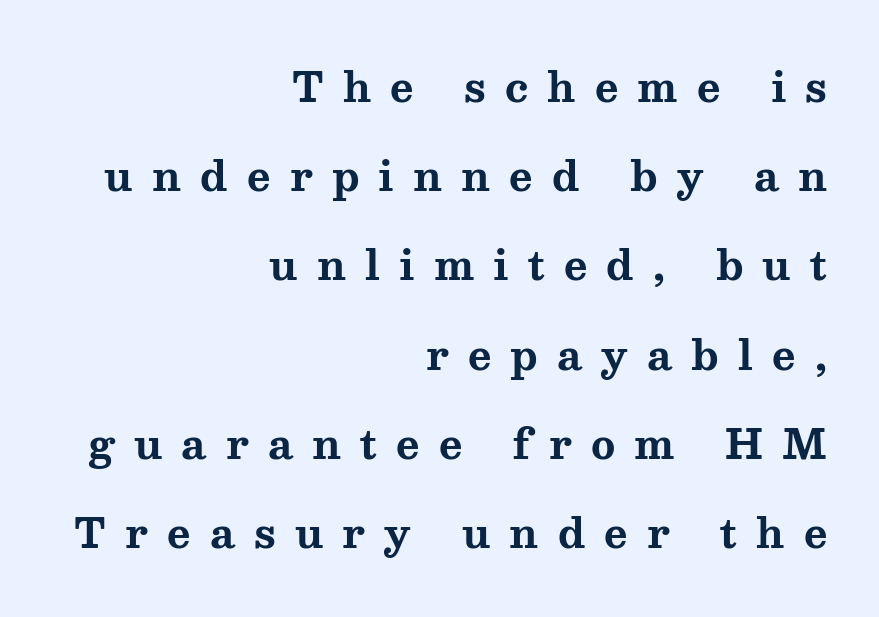
The image shows 40 px bold, wide serif type, upright; set right-aligned, loose line spacing (2.23x), unusually wide letter spacing (+0.48 em), not underlined; medium stroke contrast and a medium x-height.
